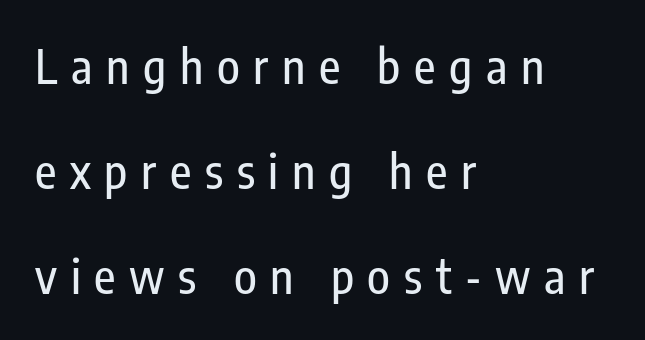
Q: Is the text italic (slanted)? A: No, it is upright.
Q: Is the typeface a serif or a sans-serif typeface? A: Sans-serif.
Q: Is the text underlined? A: No.
Q: How is the paragraph aligned? A: Left-aligned.
Q: Is the spacing between letters normal or unusually wide? A: Unusually wide.
Q: Is the spacing between lines tight, normal or loose? A: Loose.
Q: Width (condensed, normal, or wide)? A: Condensed.
Q: Stroke contrast? A: Low.
Q: x-height? A: Medium.
Q: Monospaced? A: No.
